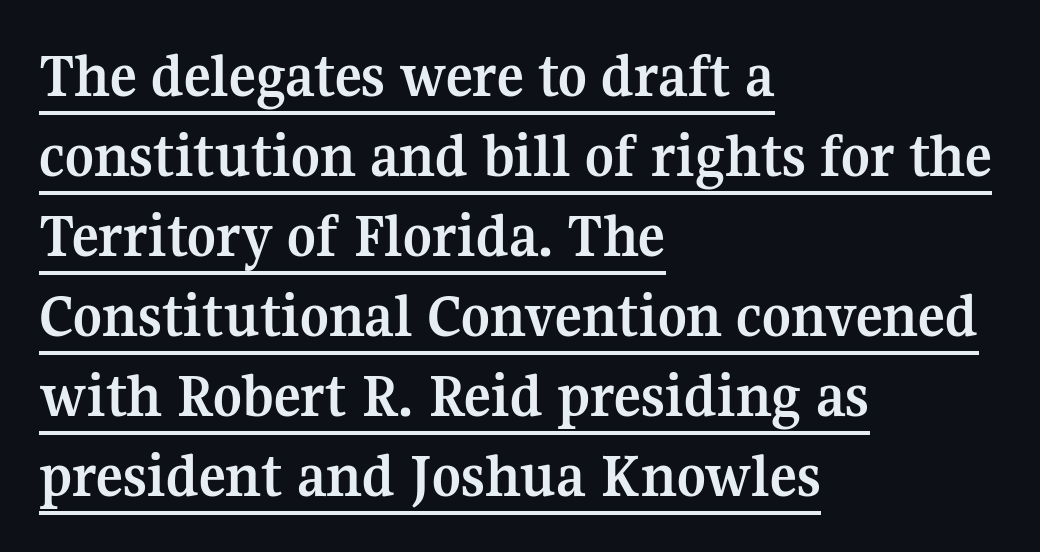
The image shows 63 px semibold serif type, upright; set left-aligned, normal line spacing (1.27x), normal letter spacing, underlined; medium stroke contrast and a medium x-height.
